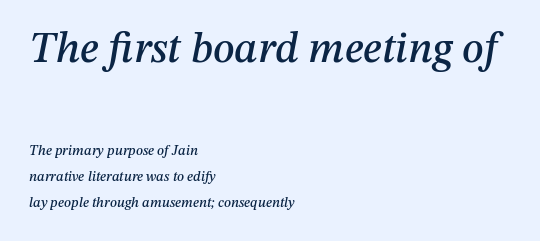
Looks like regular typesetting: each glyph gets only the width it needs. The paragraph shown leans on its left margin. This is oblique type, the kind used for emphasis or titles. Type size steps down from the first block to the second. Tracking value appears to be zero — textbook default spacing. The passage shown is not underscored anywhere.
